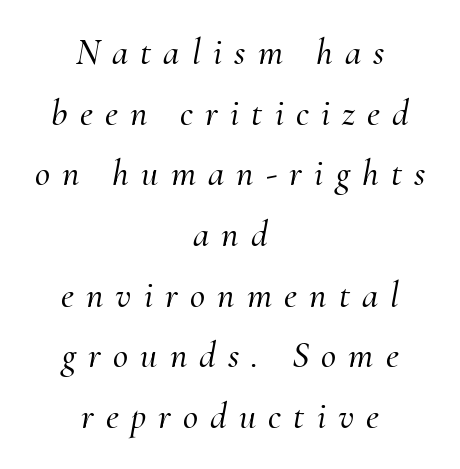
{"serif": "yes", "italic": "yes", "lean": "right", "slant_degrees": 10, "width": "normal", "stroke_contrast": "medium", "x_height": "small", "monospaced": "no", "underline": "no", "align": "center", "line_spacing": "normal", "line_spacing_ratio": 1.64, "letter_spacing": "wide", "letter_spacing_em": 0.33, "glyph_px": 37}
